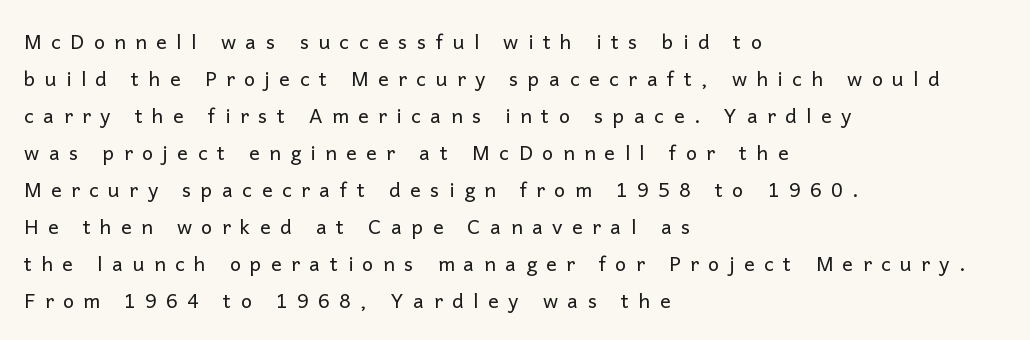
{"italic": "no", "bold": "no", "underline": "no", "align": "left", "line_spacing_ratio": 1.85, "letter_spacing": "wide", "letter_spacing_em": 0.47, "glyph_px": 20}
